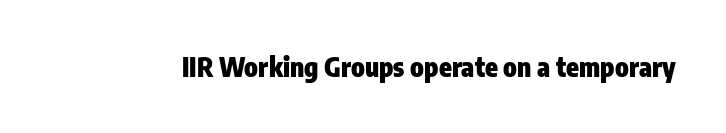
Only glyphs here, with clear space below each row. Rendered with straight, roman letterforms. The glyphs have the mass of a bold cut. Observe the ordinary spacing: letters are neighbours, not strangers.
